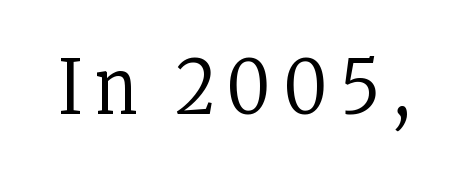
Q: Is the text bold? A: No.
Q: Is the text italic (slanted)? A: No, it is upright.
Q: Is the typeface a serif or a sans-serif typeface? A: Serif.
Q: Is the text underlined? A: No.
Q: Width (condensed, normal, or wide)? A: Condensed.
Q: Stroke contrast? A: Low.
Q: x-height? A: Medium.
Q: Monospaced? A: No.
